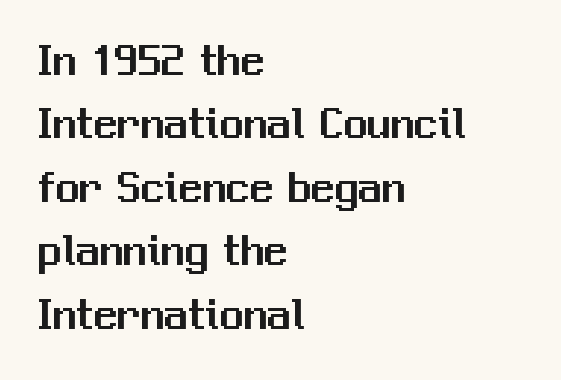
The image shows 47 px sans-serif type, upright; set left-aligned, normal line spacing (1.35x), normal letter spacing, not underlined; medium stroke contrast and a medium x-height.
